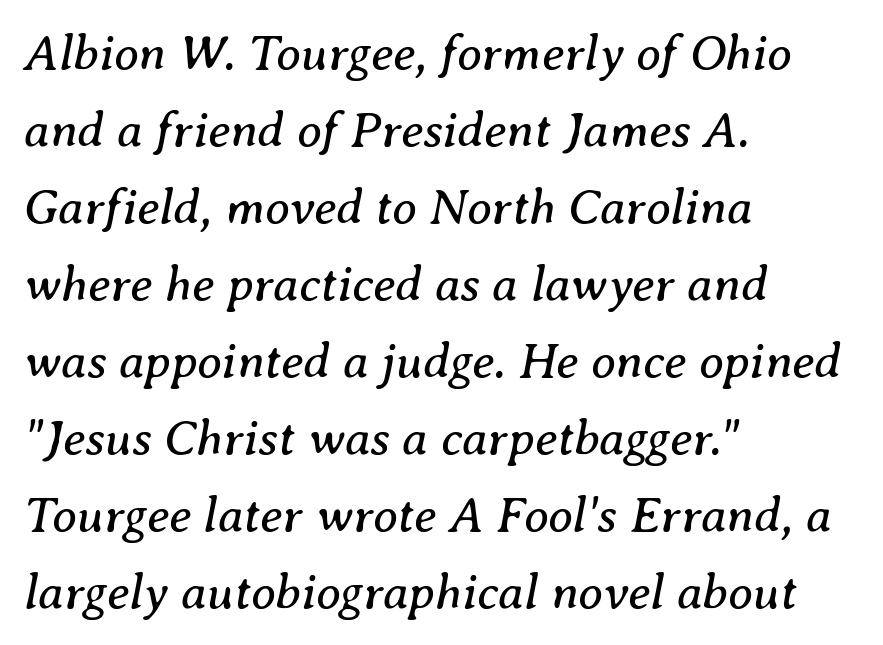
{"serif": "yes", "italic": "yes", "lean": "right", "slant_degrees": 8, "bold": "no", "weight": "regular", "width": "normal", "stroke_contrast": "medium", "x_height": "medium", "monospaced": "no", "underline": "no", "align": "left", "line_spacing": "normal", "line_spacing_ratio": 1.54, "letter_spacing": "normal", "letter_spacing_em": 0.0, "glyph_px": 50}
